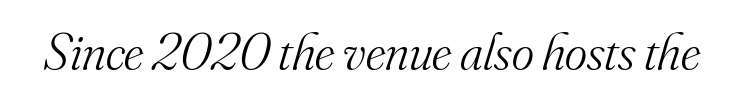
{"serif": "yes", "italic": "yes", "lean": "right", "slant_degrees": 16, "bold": "no", "weight": "light", "width": "normal", "stroke_contrast": "medium", "x_height": "small", "monospaced": "no", "underline": "no", "letter_spacing": "normal", "letter_spacing_em": 0.0, "glyph_px": 53}
